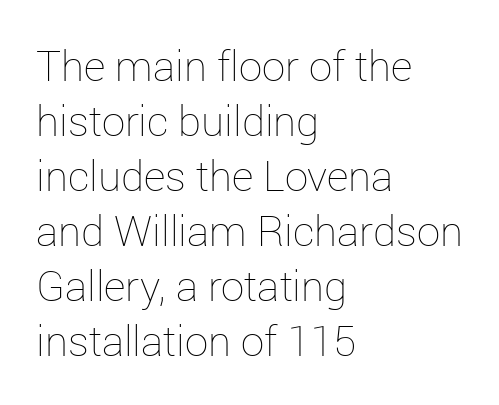
{"italic": "no", "bold": "no", "weight": "thin", "width": "normal", "stroke_contrast": "low", "x_height": "medium", "monospaced": "no", "underline": "no", "align": "left", "line_spacing": "normal", "line_spacing_ratio": 1.31, "letter_spacing": "normal", "letter_spacing_em": 0.0, "glyph_px": 42}
